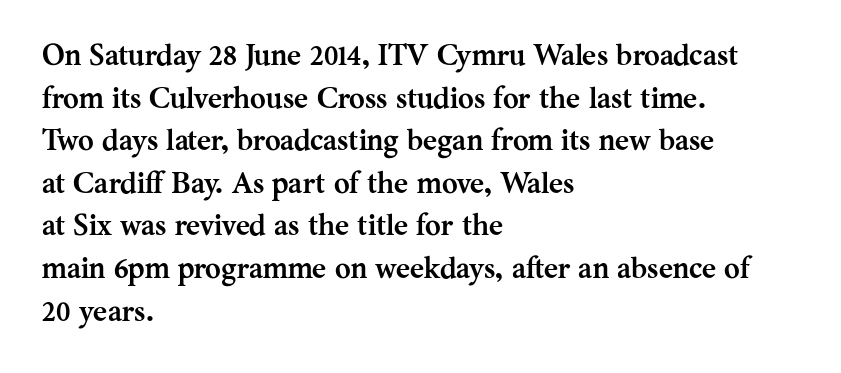
Q: Is the text bold? A: Yes.
Q: Is the text italic (slanted)? A: No, it is upright.
Q: Is the typeface a serif or a sans-serif typeface? A: Serif.
Q: Is the text underlined? A: No.
Q: How is the paragraph aligned? A: Left-aligned.
Q: Is the spacing between letters normal or unusually wide? A: Normal.
Q: Is the spacing between lines tight, normal or loose? A: Normal.
Q: Width (condensed, normal, or wide)? A: Normal.
Q: Stroke contrast? A: Medium.
Q: x-height? A: Medium.
Q: Monospaced? A: No.
